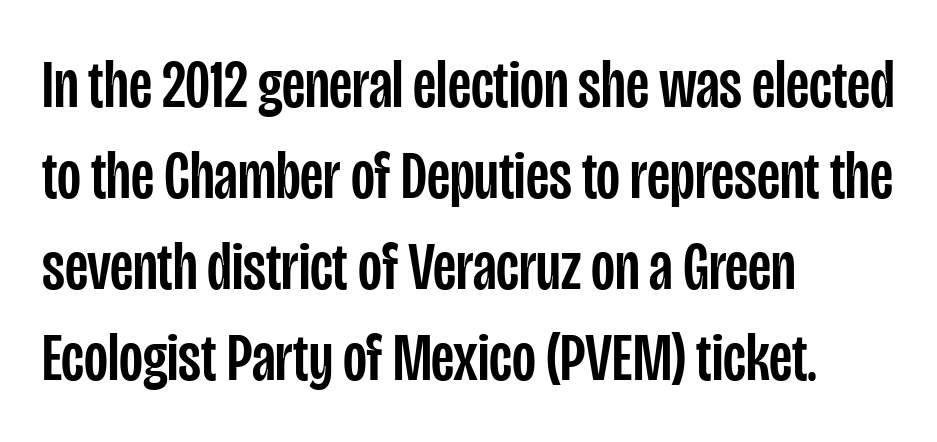
The passage shown stacks its lines at a standard gap. This rendering features lettering with no underline. The face used here is rendered with its standard letterfit. If you drew a line through each stem, it would be perfectly vertical. The ragged edge is on the right, which tells us the setting is flush left. The rendering uses natural spacing where letterforms have individual widths.
